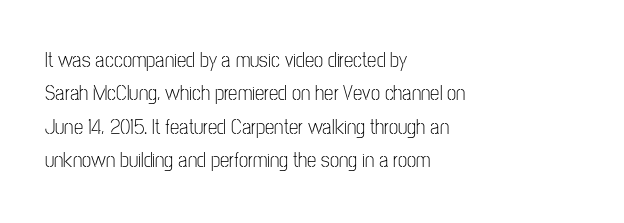
How would I describe the line gaps? Plain and ordinary. Weight: in the light-to-regular range. The type is set solid horizontally, with unmodified tracking. The lines are quadded left.
